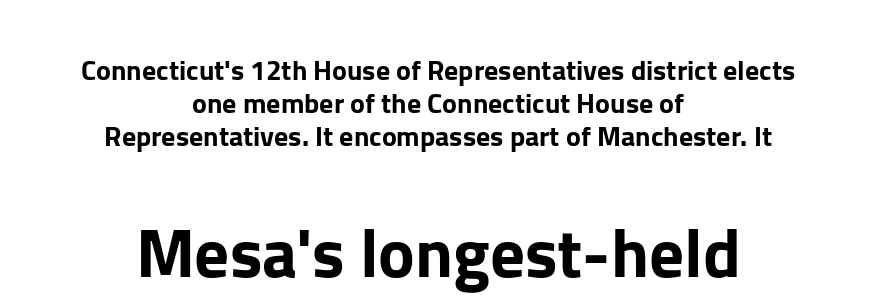
Q: Is the text italic (slanted)? A: No, it is upright.
Q: Is the typeface a serif or a sans-serif typeface? A: Sans-serif.
Q: Is the text underlined? A: No.
Q: How is the paragraph aligned? A: Centered.
Q: Is the spacing between letters normal or unusually wide? A: Normal.
Q: Which block of text is set in a larger size, the first (top) or the second (bottom)? A: The second (bottom) one.
Q: Width (condensed, normal, or wide)? A: Normal.
Q: Stroke contrast? A: Low.
Q: x-height? A: Medium.
Q: Monospaced? A: No.
